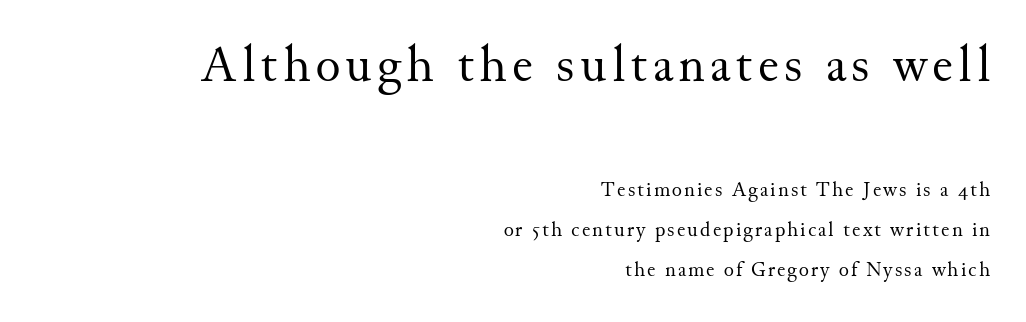
Q: Is the text bold? A: No.
Q: Is the text italic (slanted)? A: No, it is upright.
Q: Is the typeface a serif or a sans-serif typeface? A: Serif.
Q: Is the text underlined? A: No.
Q: How is the paragraph aligned? A: Right-aligned.
Q: Is the spacing between lines tight, normal or loose? A: Loose.
Q: Which block of text is set in a larger size, the first (top) or the second (bottom)? A: The first (top) one.
Q: Width (condensed, normal, or wide)? A: Normal.
Q: Stroke contrast? A: Medium.
Q: x-height? A: Small.
Q: Monospaced? A: No.
